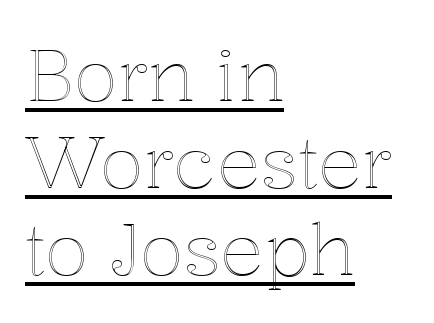
Honestly, the letter spacing is just normal — you wouldn't notice it. Each line of the rendering has a horizontal stroke beneath the glyphs. Compared with a centered layout, this one pins lines to the left instead. You could not count columns in this text — the font is proportionally spaced.
